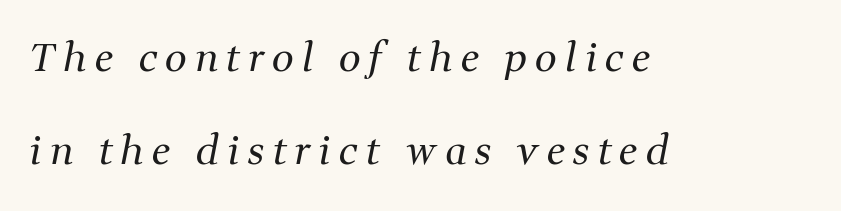
{"serif": "yes", "italic": "yes", "lean": "right", "slant_degrees": 11, "bold": "no", "weight": "regular", "width": "normal", "stroke_contrast": "medium", "x_height": "medium", "monospaced": "no", "underline": "no", "align": "left", "line_spacing": "loose", "line_spacing_ratio": 2.39, "letter_spacing": "wide", "letter_spacing_em": 0.21, "glyph_px": 39}
